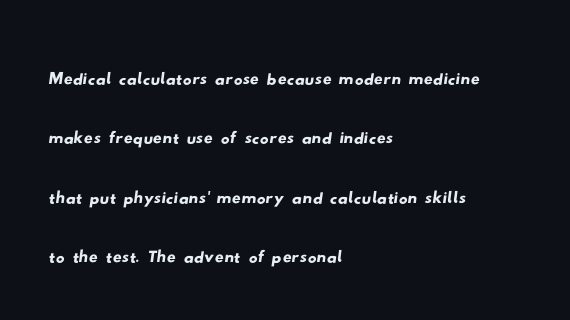
Q: Is the typeface a serif or a sans-serif typeface? A: Sans-serif.
Q: Is the text underlined? A: No.
Q: How is the paragraph aligned? A: Left-aligned.
Q: Is the spacing between letters normal or unusually wide? A: Normal.
Q: Is the spacing between lines tight, normal or loose? A: Normal.
Q: Width (condensed, normal, or wide)? A: Wide.
Q: Stroke contrast? A: Low.
Q: x-height? A: Small.
Q: Monospaced? A: No.
